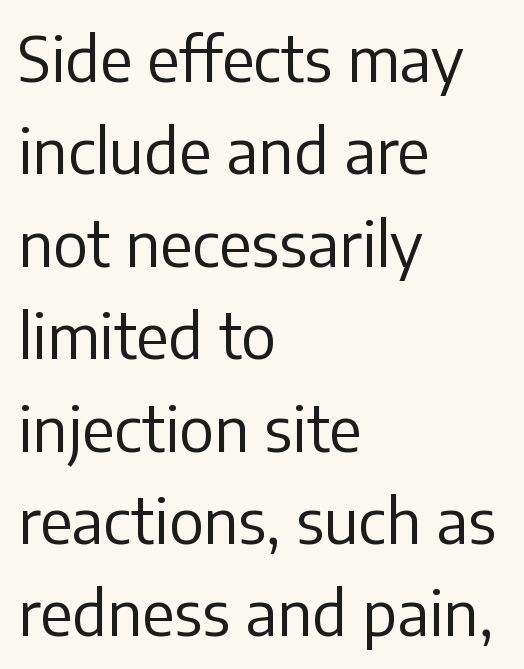
Each letter's strokes conclude bluntly, with no projecting serifs. The ragged edge is on the right, which tells us the setting is flush left. Look at the tracking — it's just the regular setting, nothing added. Does the lettering tilt? It doesn't — this is upright. Line spacing here is normal.
